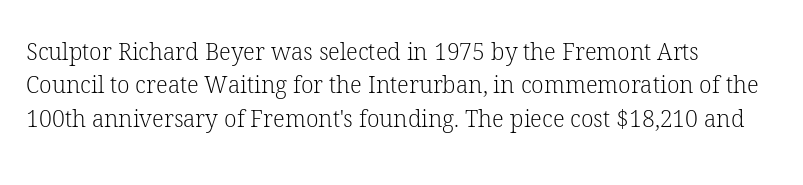
Q: Is the text bold? A: No.
Q: Is the text italic (slanted)? A: No, it is upright.
Q: Is the text underlined? A: No.
Q: How is the paragraph aligned? A: Left-aligned.
Q: Is the spacing between letters normal or unusually wide? A: Normal.
Q: Is the spacing between lines tight, normal or loose? A: Normal.
